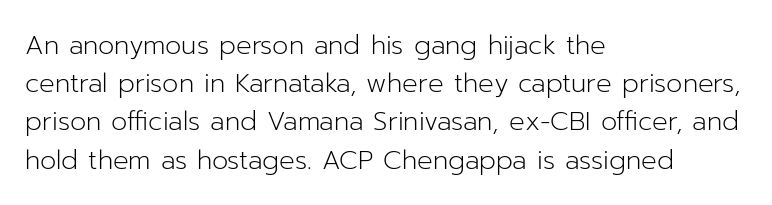
The image shows 26 px text type, upright; set left-aligned, normal line spacing (1.47x), normal letter spacing, not underlined.
